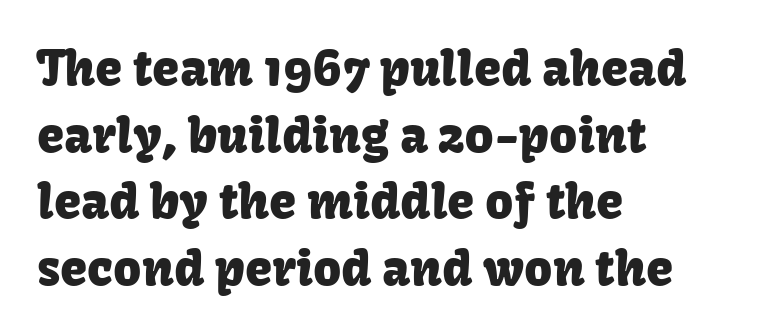
{"serif": "no", "italic": "no", "width": "normal", "stroke_contrast": "low", "x_height": "medium", "monospaced": "no", "underline": "no", "align": "left", "line_spacing": "normal", "line_spacing_ratio": 1.36, "letter_spacing": "normal", "letter_spacing_em": 0.0, "glyph_px": 49}
